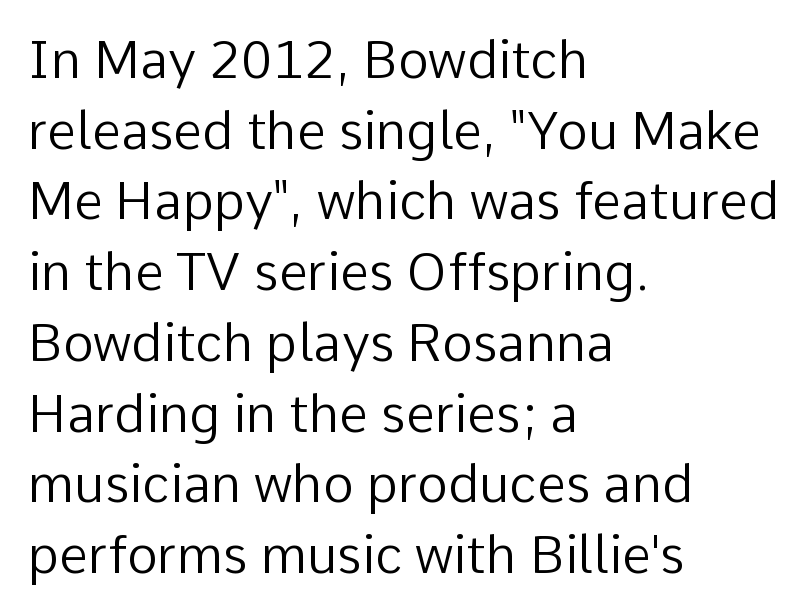
Q: Is the text bold? A: No.
Q: Is the text italic (slanted)? A: No, it is upright.
Q: Is the typeface a serif or a sans-serif typeface? A: Sans-serif.
Q: Is the text underlined? A: No.
Q: How is the paragraph aligned? A: Left-aligned.
Q: Is the spacing between letters normal or unusually wide? A: Normal.
Q: Is the spacing between lines tight, normal or loose? A: Normal.
Q: Width (condensed, normal, or wide)? A: Normal.
Q: Stroke contrast? A: Low.
Q: x-height? A: Medium.
Q: Monospaced? A: No.
